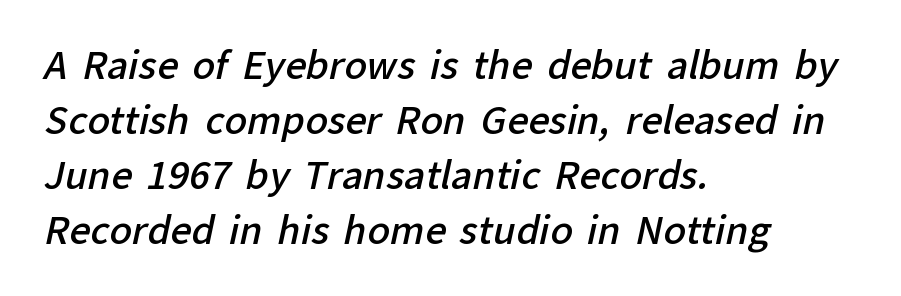
{"serif": "no", "bold": "semi", "weight": "semibold", "width": "normal", "stroke_contrast": "low", "x_height": "medium", "monospaced": "no", "underline": "no", "align": "left", "line_spacing": "normal", "line_spacing_ratio": 1.49, "letter_spacing": "normal", "letter_spacing_em": 0.0, "glyph_px": 37}
